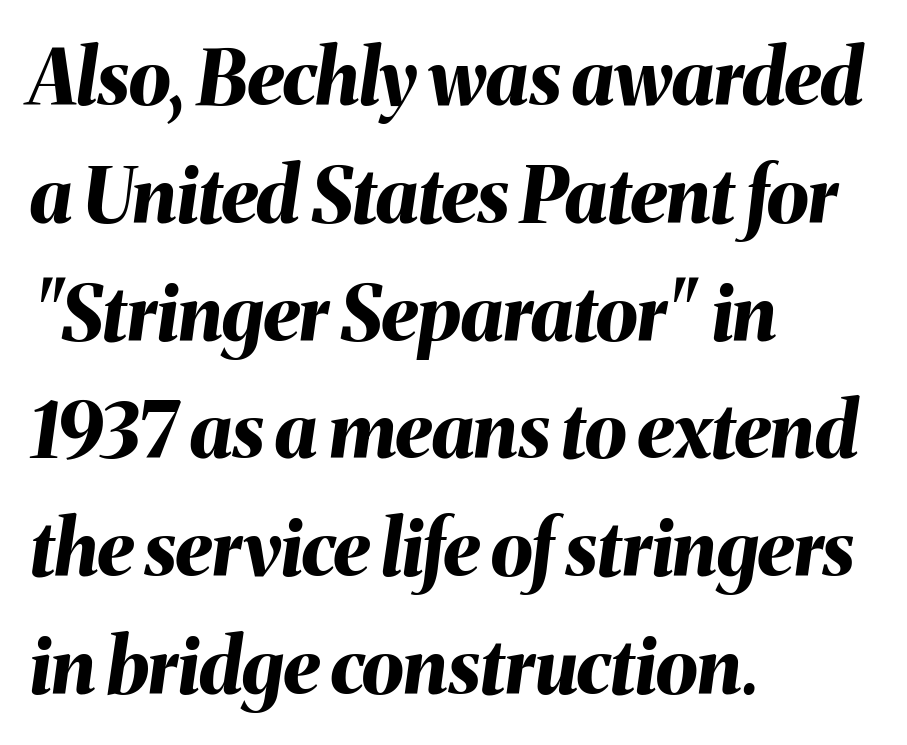
{"italic": "yes", "lean": "right", "slant_degrees": 8, "bold": "yes", "weight": "bold", "width": "normal", "stroke_contrast": "medium", "x_height": "medium", "monospaced": "no", "underline": "no", "align": "left", "line_spacing": "normal", "line_spacing_ratio": 1.55, "letter_spacing": "normal", "letter_spacing_em": 0.0, "glyph_px": 76}
